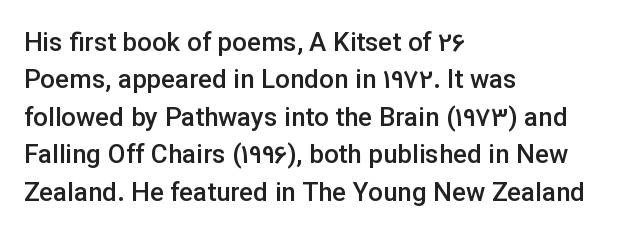
One-word summary of the alignment: left. A bit beefed up — I'd call it semibold rather than bold. Normally led — the rows are evenly, conventionally spaced. Bare-footed words on every line. If you drew a line through each stem, it would be perfectly vertical.
